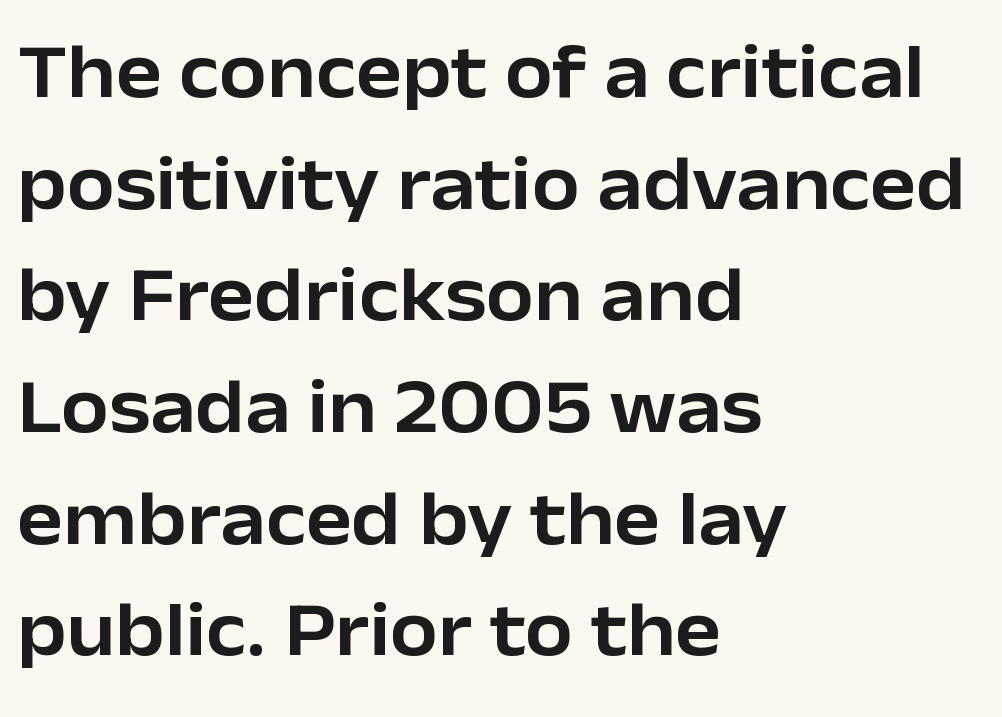
The image shows 77 px sans-serif type, upright; set left-aligned, normal line spacing (1.45x), normal letter spacing, not underlined; low stroke contrast and a medium x-height.
